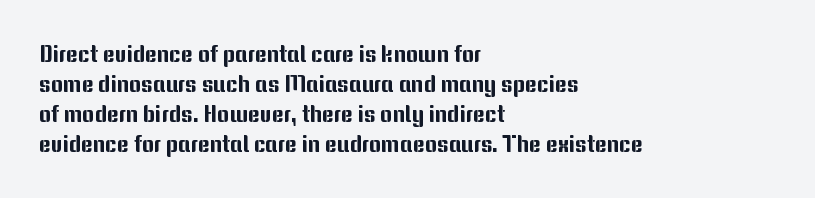
The ragged edge is on the right, which tells us the setting is flush left. What's the leading like? Ordinary, nothing unusual. Posture: straight, roman, zero tilt. The face used here is rendered with its standard letterfit. Letters rest on an invisible, unmarked baseline.
